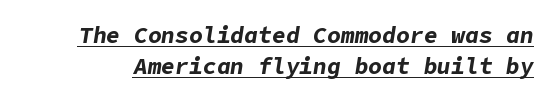
Q: Is the text bold? A: Yes.
Q: Is the text italic (slanted)? A: Yes, it leans right by about 9 degrees.
Q: Is the text underlined? A: Yes.
Q: Is the spacing between letters normal or unusually wide? A: Normal.
Q: Is the spacing between lines tight, normal or loose? A: Normal.
